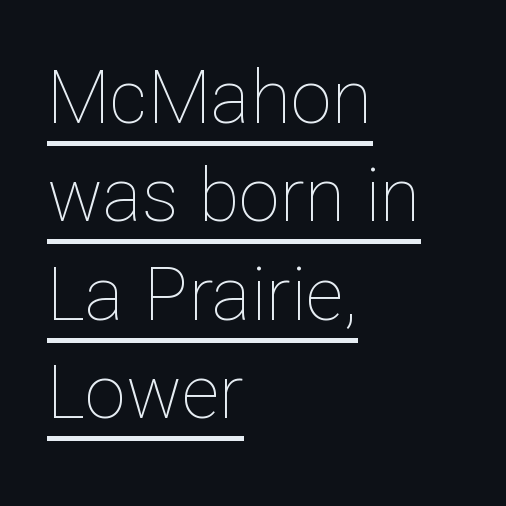
The image shows 74 px thin type, upright; set left-aligned, normal line spacing (1.33x), normal letter spacing, underlined; low stroke contrast and a medium x-height.
